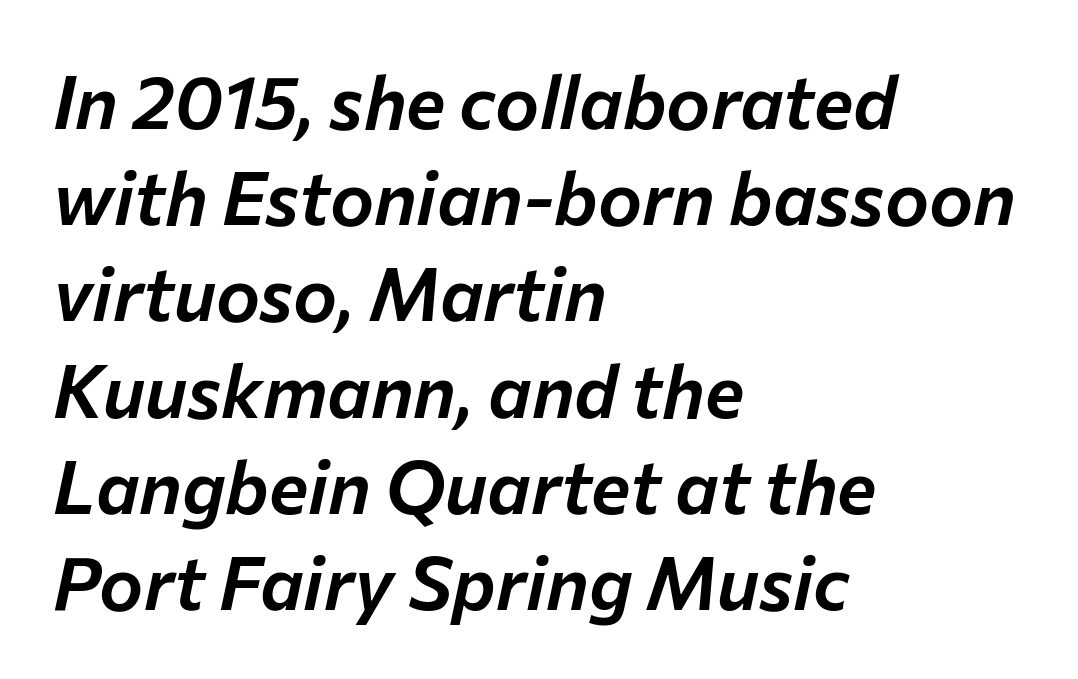
If you measured baseline to baseline, you'd find a middling distance. Proportional: the letters do not fall into vertical columns. The foot of each line stays bare and open. The glyphs look as if they've been sheared to an angle. A typesetter would call this zero additional tracking.
